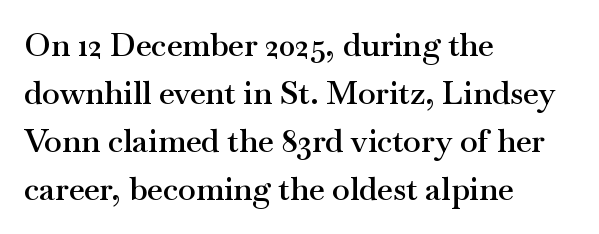
The image shows 32 px semibold, wide serif type, upright; set left-aligned, normal line spacing (1.5x), normal letter spacing, not underlined; medium stroke contrast and a small x-height.
